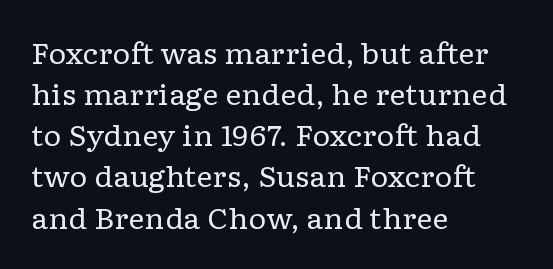
{"serif": "yes", "italic": "no", "bold": "no", "weight": "regular", "width": "wide", "stroke_contrast": "low", "x_height": "medium", "monospaced": "no", "underline": "no", "align": "left", "line_spacing": "normal", "line_spacing_ratio": 1.47, "letter_spacing": "normal", "letter_spacing_em": 0.0, "glyph_px": 28}
